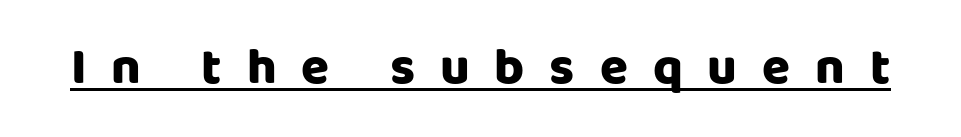
{"serif": "no", "italic": "no", "bold": "yes", "weight": "heavy", "width": "normal", "stroke_contrast": "low", "x_height": "large", "monospaced": "no", "underline": "yes", "letter_spacing": "wide", "letter_spacing_em": 0.49, "glyph_px": 51}
